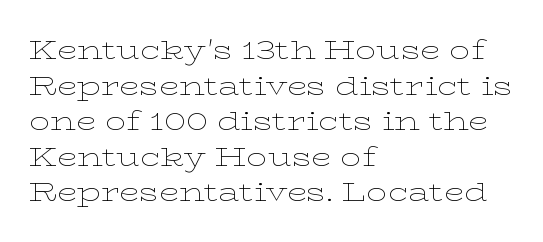
Q: Is the text bold? A: No.
Q: Is the text italic (slanted)? A: No, it is upright.
Q: Is the text underlined? A: No.
Q: How is the paragraph aligned? A: Left-aligned.
Q: Is the spacing between letters normal or unusually wide? A: Normal.
Q: Is the spacing between lines tight, normal or loose? A: Normal.
